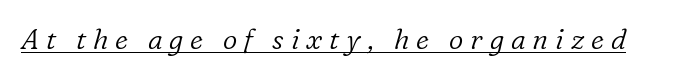
Tracking value appears strongly positive — letters spread wide. Varying glyph widths throughout — classic text-font behaviour. Observe the lean: these are italic letterforms. Emphasis is given by a line drawn under the lettering. These lines are composed in type with serifs.
